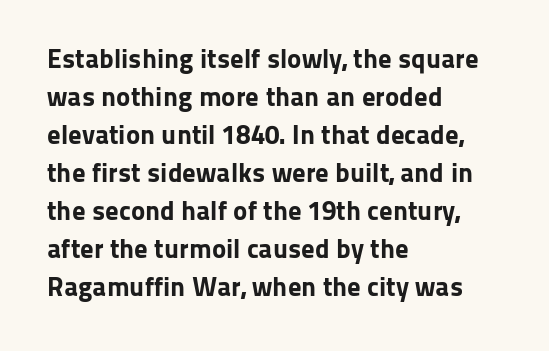
Q: Is the text bold? A: Yes.
Q: Is the text italic (slanted)? A: No, it is upright.
Q: Is the text underlined? A: No.
Q: How is the paragraph aligned? A: Left-aligned.
Q: Is the spacing between letters normal or unusually wide? A: Normal.
Q: Is the spacing between lines tight, normal or loose? A: Normal.
